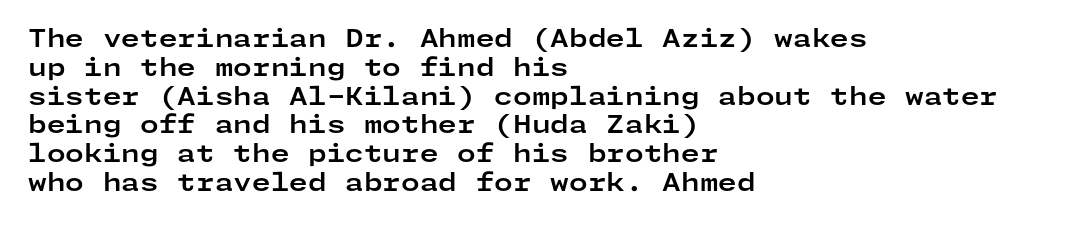
Q: Is the text bold? A: Yes.
Q: Is the text italic (slanted)? A: No, it is upright.
Q: Is the text underlined? A: No.
Q: How is the paragraph aligned? A: Left-aligned.
Q: Is the spacing between letters normal or unusually wide? A: Normal.
